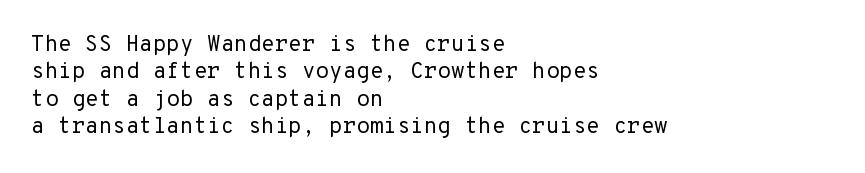
The image shows 22 px text type, upright; set left-aligned, line spacing 1.24x, normal letter spacing, not underlined.
